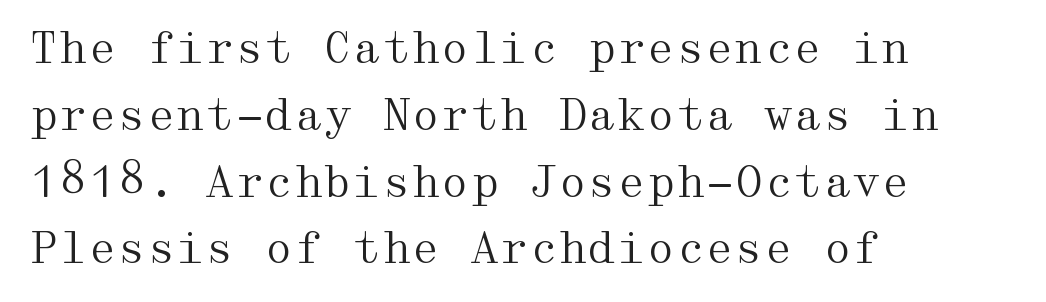
{"serif": "yes", "italic": "no", "bold": "no", "weight": "regular", "width": "wide", "stroke_contrast": "medium", "x_height": "medium", "underline": "no", "align": "left", "line_spacing": "normal", "line_spacing_ratio": 1.59, "letter_spacing": "normal", "letter_spacing_em": 0.0, "glyph_px": 42}
